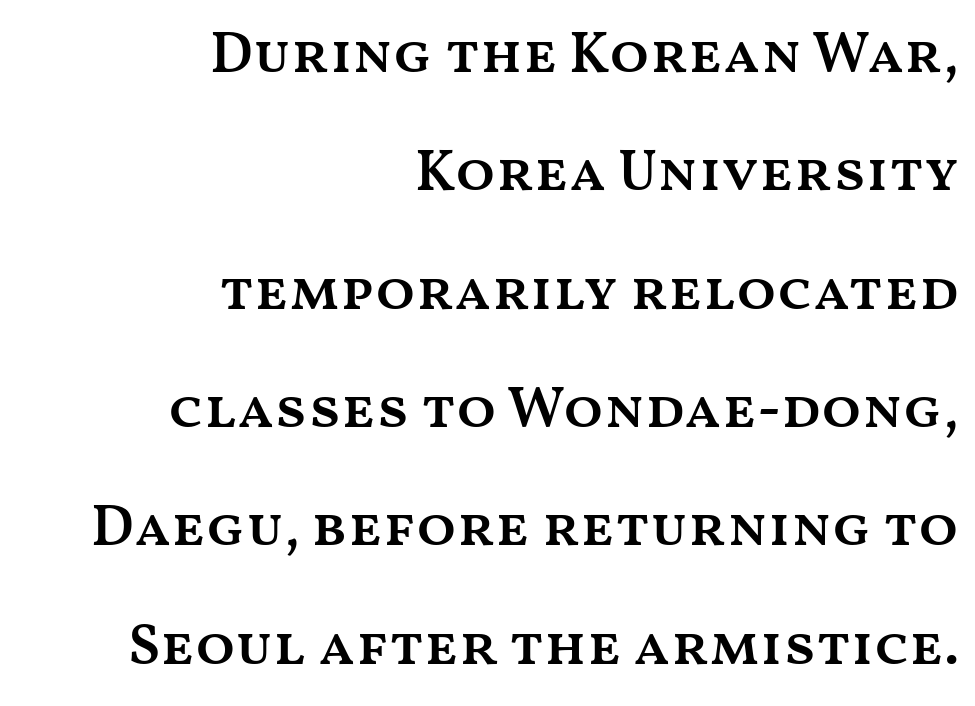
One-word summary of the alignment: right. The characters look somewhat weighty, a semibold short of true bold. Bare-footed words on every line. How would I describe the line gaps? Wide and relaxed.
